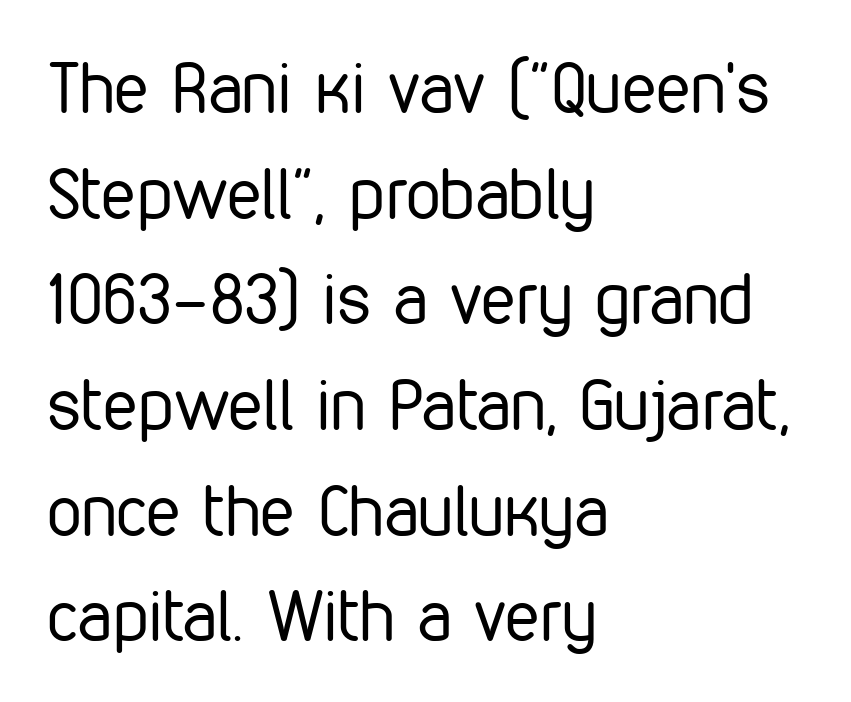
{"serif": "no", "italic": "no", "bold": "no", "weight": "regular", "width": "condensed", "stroke_contrast": "low", "x_height": "medium", "monospaced": "no", "underline": "no", "align": "left", "line_spacing": "normal", "line_spacing_ratio": 1.51, "letter_spacing": "normal", "letter_spacing_em": 0.0, "glyph_px": 70}
